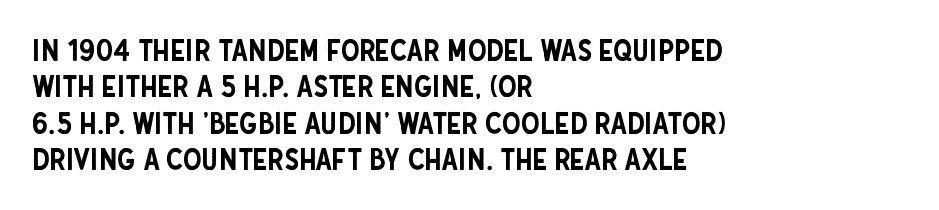
The rag falls on the right side of this text block. Proportional: the letters do not fall into vertical columns. You can tell it's not italic because the verticals are truly vertical. A clean baseline with only descenders dipping below it. Font category for this specimen: sans-serif. The tracking reads as untouched default to a designer's eye.
